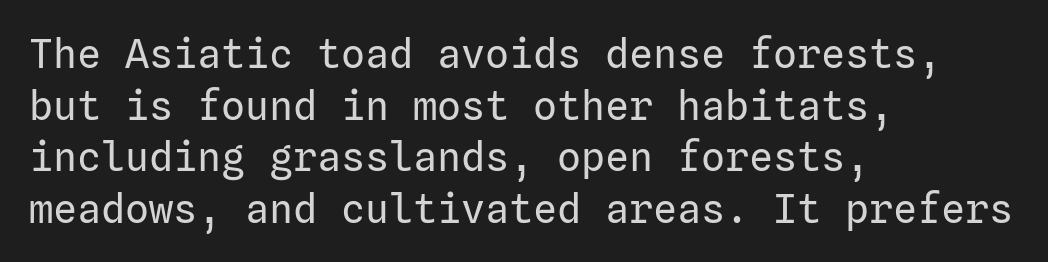
{"serif": "no", "italic": "no", "bold": "no", "weight": "regular", "width": "normal", "stroke_contrast": "low", "x_height": "medium", "underline": "no", "align": "left", "line_spacing": "normal", "line_spacing_ratio": 1.29, "letter_spacing": "normal", "letter_spacing_em": 0.0, "glyph_px": 40}
